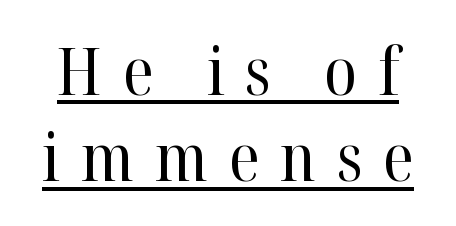
The image shows 66 px regular-weight serif type, upright; set normal line spacing (1.31x), unusually wide letter spacing (+0.31 em), underlined; high stroke contrast and a medium x-height.
